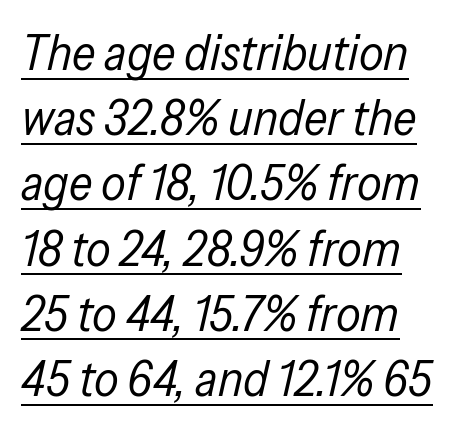
The image shows 49 px regular-weight, condensed type, italic (leaning right); set left-aligned, normal line spacing (1.33x), normal letter spacing, underlined; low stroke contrast and a medium x-height.
